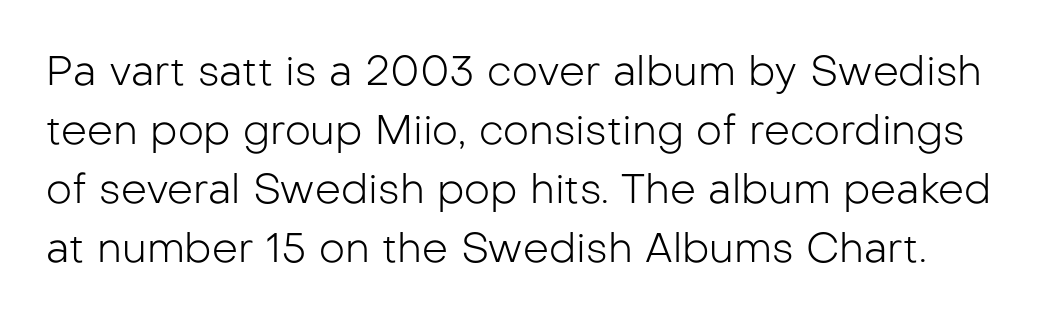
In terms of letterform style, serifs are entirely absent. Leading matches the norm, producing a regular column. These lines are rendered in a variable-pitch font. In terms of letterspacing, this is plain default setting. Designer's note — italics off, roman on. Honestly, there is no underline to notice here at all.
